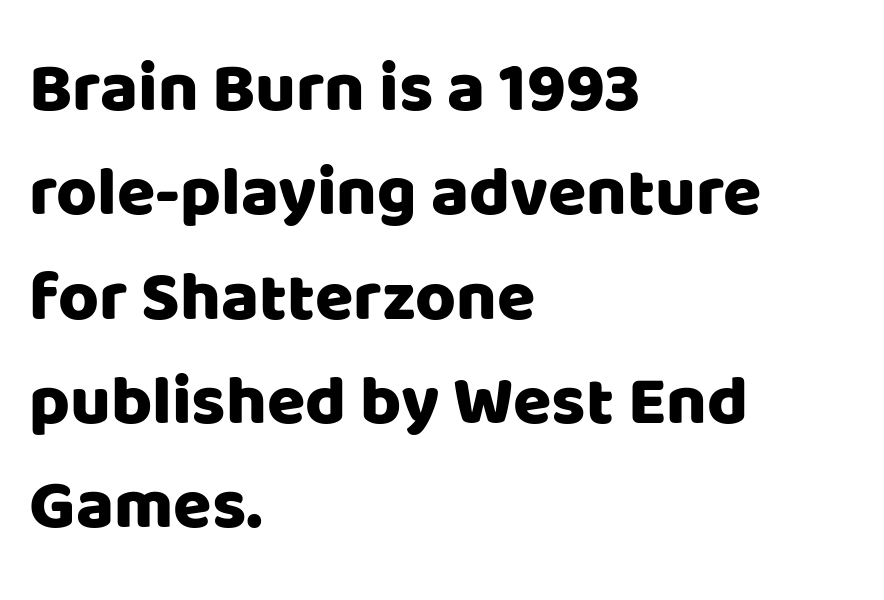
Q: Is the text italic (slanted)? A: No, it is upright.
Q: Is the typeface a serif or a sans-serif typeface? A: Sans-serif.
Q: Is the text underlined? A: No.
Q: How is the paragraph aligned? A: Left-aligned.
Q: Is the spacing between letters normal or unusually wide? A: Normal.
Q: Is the spacing between lines tight, normal or loose? A: Normal.
Q: Width (condensed, normal, or wide)? A: Normal.
Q: Stroke contrast? A: Low.
Q: x-height? A: Large.
Q: Monospaced? A: No.
